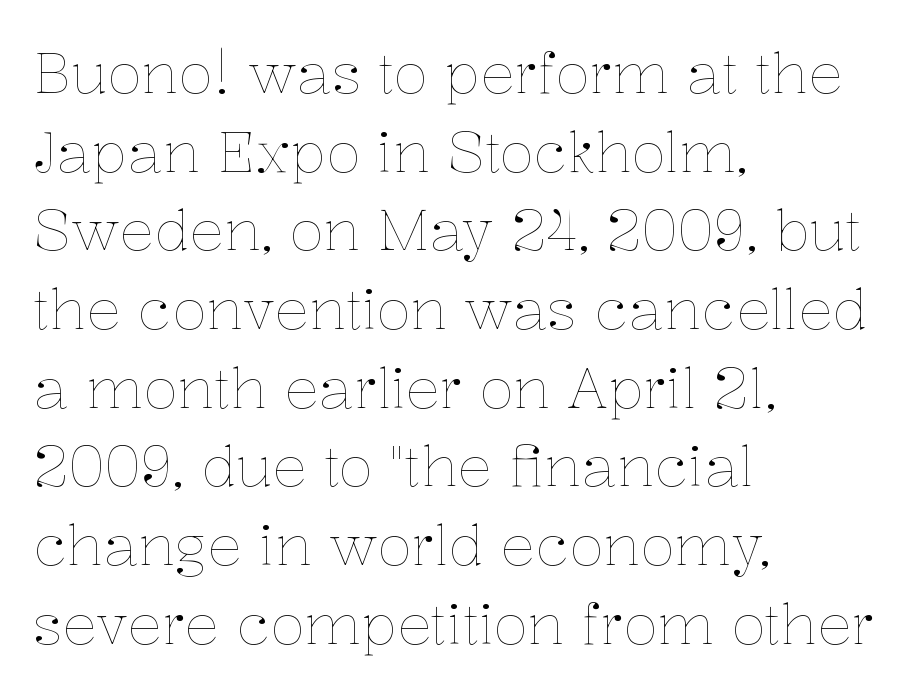
Q: Is the text bold? A: No.
Q: Is the text italic (slanted)? A: No, it is upright.
Q: Is the text underlined? A: No.
Q: How is the paragraph aligned? A: Left-aligned.
Q: Is the spacing between letters normal or unusually wide? A: Normal.
Q: Is the spacing between lines tight, normal or loose? A: Normal.
Q: Width (condensed, normal, or wide)? A: Normal.
Q: Stroke contrast? A: Low.
Q: x-height? A: Medium.
Q: Monospaced? A: No.
